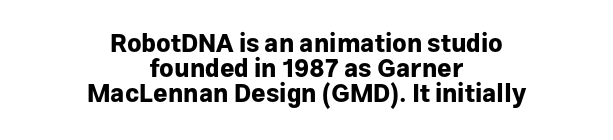
Q: Is the text bold? A: Yes.
Q: Is the text italic (slanted)? A: No, it is upright.
Q: Is the text underlined? A: No.
Q: How is the paragraph aligned? A: Centered.
Q: Is the spacing between letters normal or unusually wide? A: Normal.
Q: Is the spacing between lines tight, normal or loose? A: Tight.
